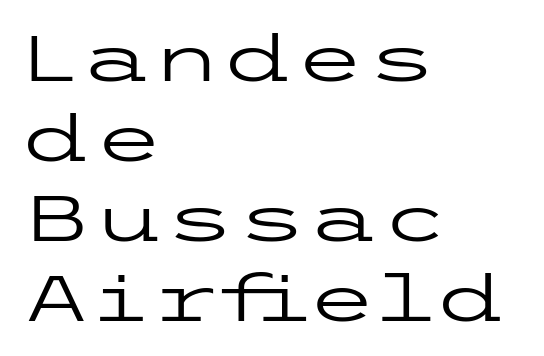
Q: Is the text bold? A: No.
Q: Is the text italic (slanted)? A: No, it is upright.
Q: Is the typeface a serif or a sans-serif typeface? A: Sans-serif.
Q: Is the text underlined? A: No.
Q: How is the paragraph aligned? A: Left-aligned.
Q: Is the spacing between letters normal or unusually wide? A: Normal.
Q: Width (condensed, normal, or wide)? A: Wide.
Q: Stroke contrast? A: Low.
Q: x-height? A: Medium.
